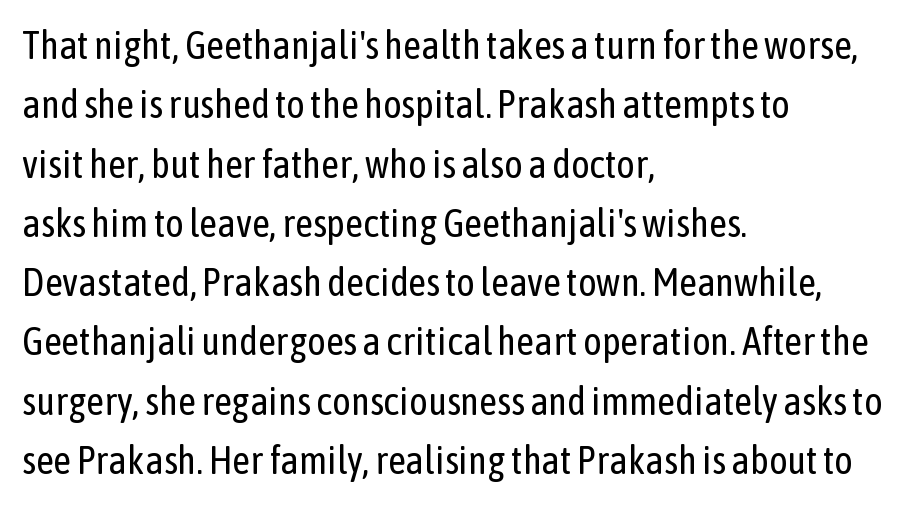
Q: Is the text bold? A: No.
Q: Is the text italic (slanted)? A: No, it is upright.
Q: Is the typeface a serif or a sans-serif typeface? A: Sans-serif.
Q: Is the text underlined? A: No.
Q: How is the paragraph aligned? A: Left-aligned.
Q: Is the spacing between letters normal or unusually wide? A: Normal.
Q: Is the spacing between lines tight, normal or loose? A: Normal.
Q: Width (condensed, normal, or wide)? A: Condensed.
Q: Stroke contrast? A: Low.
Q: x-height? A: Medium.
Q: Monospaced? A: No.
